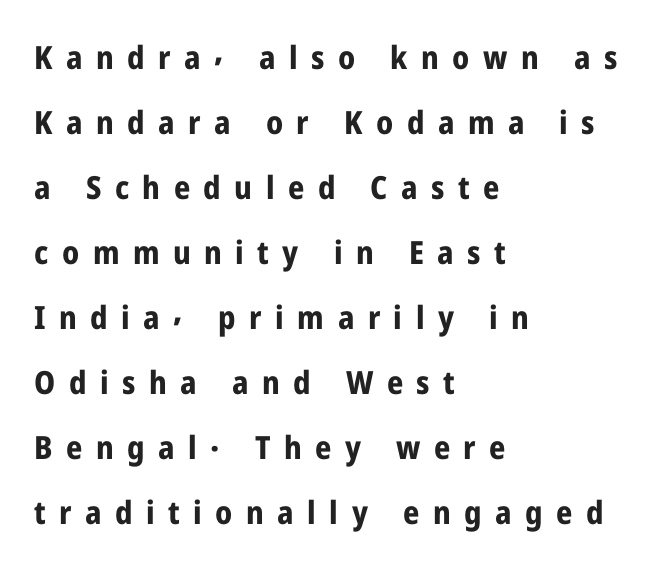
Q: Is the text bold? A: Yes.
Q: Is the text italic (slanted)? A: No, it is upright.
Q: Is the typeface a serif or a sans-serif typeface? A: Sans-serif.
Q: Is the text underlined? A: No.
Q: How is the paragraph aligned? A: Left-aligned.
Q: Is the spacing between letters normal or unusually wide? A: Unusually wide.
Q: Is the spacing between lines tight, normal or loose? A: Loose.
Q: Width (condensed, normal, or wide)? A: Condensed.
Q: Stroke contrast? A: Low.
Q: x-height? A: Medium.
Q: Monospaced? A: No.
